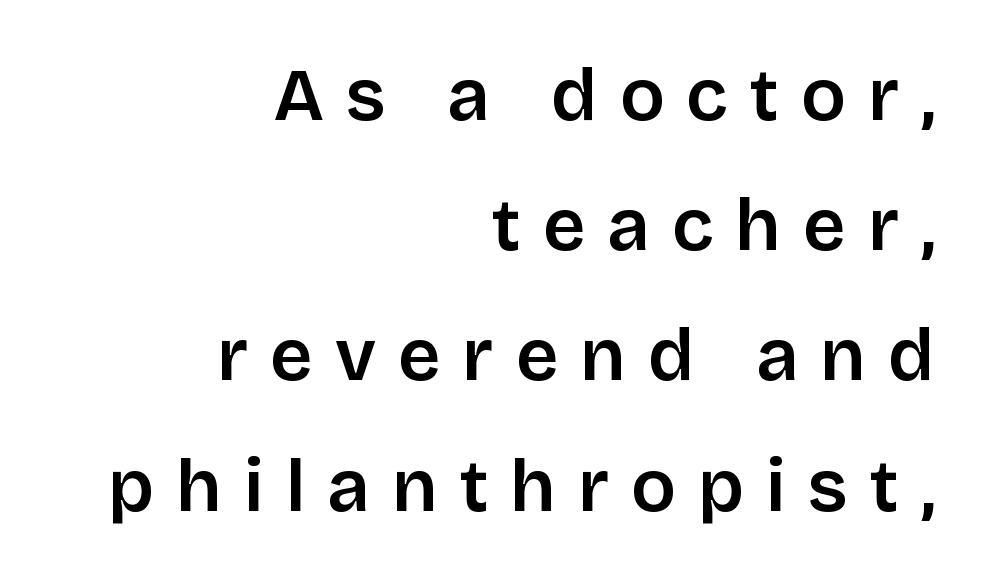
{"serif": "no", "italic": "no", "width": "normal", "stroke_contrast": "low", "x_height": "large", "monospaced": "no", "underline": "no", "align": "right", "line_spacing_ratio": 1.76, "letter_spacing": "wide", "letter_spacing_em": 0.3, "glyph_px": 74}
